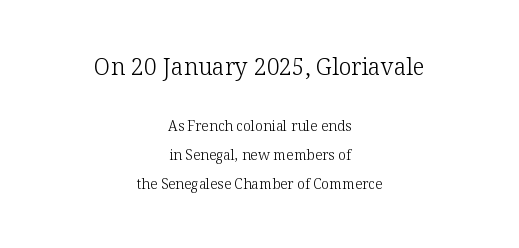
{"italic": "no", "bold": "no", "underline": "no", "align": "center", "line_spacing": "loose", "line_spacing_ratio": 2.08, "letter_spacing": "normal", "letter_spacing_em": 0.0, "larger_block": "first", "size_ratio": 1.64, "glyph_px": 23}
